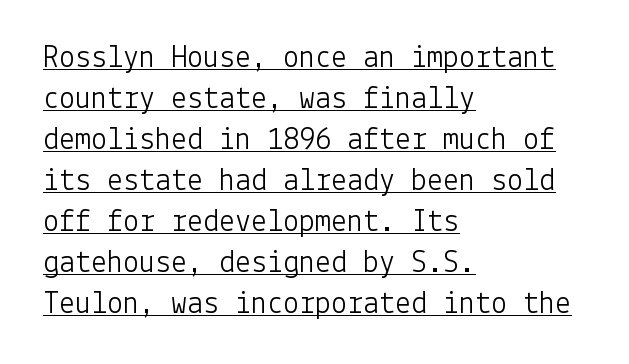
The paragraph has a hard left edge and a soft right edge. The type is set solid horizontally, with unmodified tracking. Regular leading. No heavy texture on the line: the type isn't bold.
